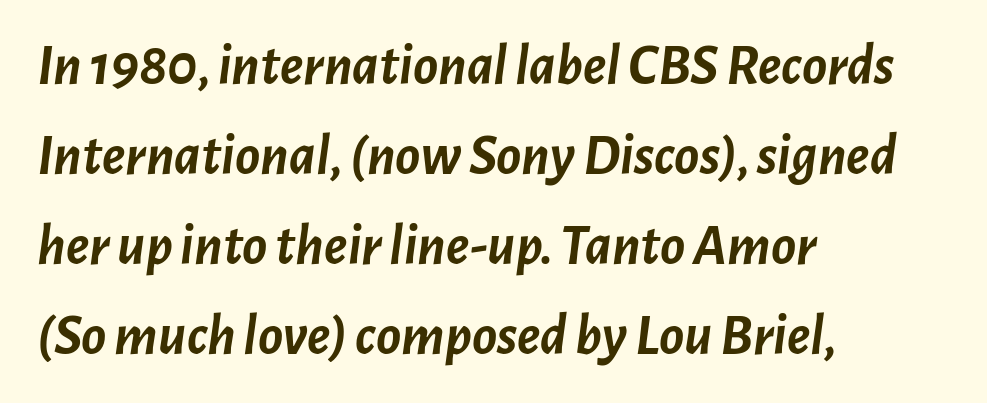
The rendering uses natural spacing where letterforms have individual widths. Line starts are locked; line ends wander. The letterforms sit shoulder to shoulder at normal distance. Strong, thick strokes mark this as bold type. Bare-footed words on every line. The rendering uses a moderate line-height, typical for paragraphs.
